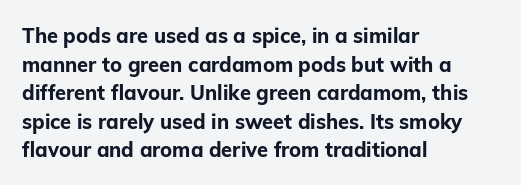
The image shows 20 px bold type, upright; set left-aligned, normal line spacing (1.43x), normal letter spacing, not underlined.
